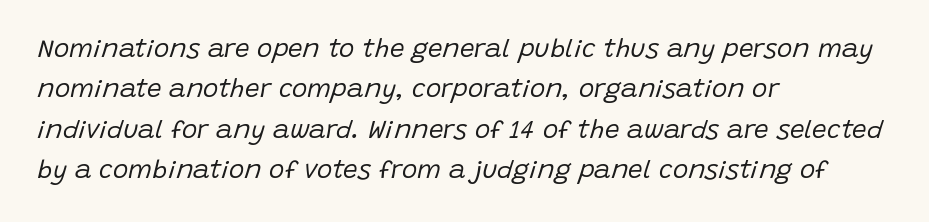
Descenders are the only things crossing below the line. The block of text has a typical density, with ordinary space between rows. Honestly, the letter spacing is just normal — you wouldn't notice it. These lines are set flush left with a ragged right edge.
